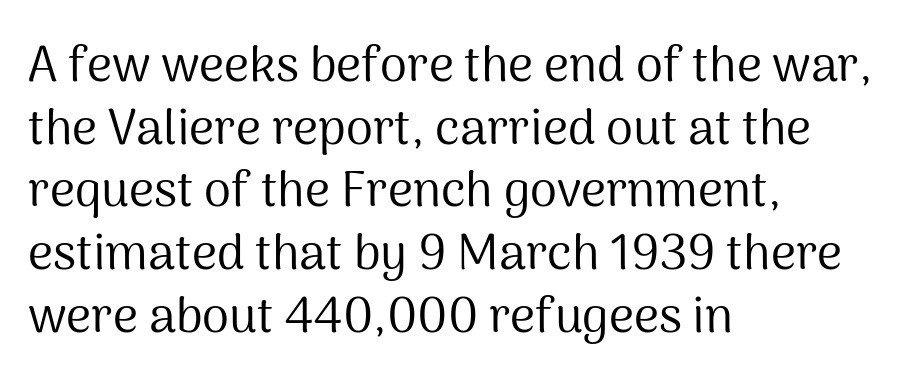
Each word holds together tightly as a unit, with standard inter-letter gaps. The letters stand straight up with perfectly vertical stems. Letters rest on an invisible, unmarked baseline. If you measured baseline to baseline, you'd find a middling distance. Spacing verdict: proportional, widths tailored to each character. Is the type heavy? It reads as light-to-regular instead.
